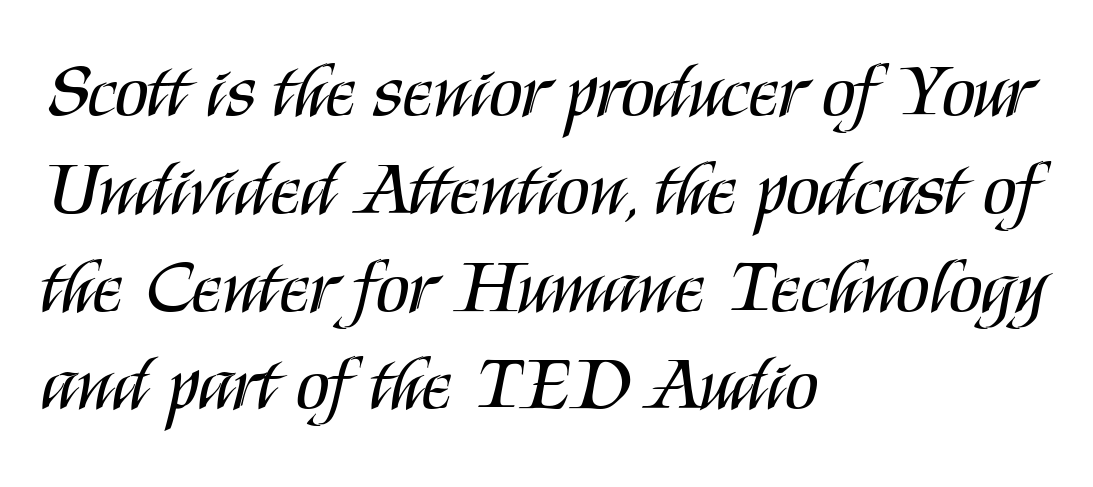
{"serif": "no", "bold": "no", "weight": "regular", "width": "condensed", "stroke_contrast": "medium", "x_height": "large", "monospaced": "no", "underline": "no", "align": "left", "line_spacing": "normal", "line_spacing_ratio": 1.27, "letter_spacing": "normal", "letter_spacing_em": 0.0, "glyph_px": 77}
